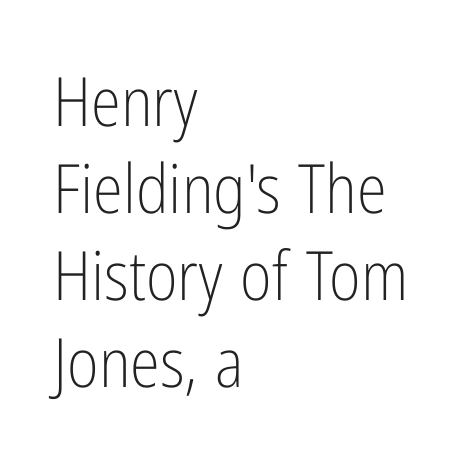
The image shows 68 px light, condensed sans-serif type, upright; set left-aligned, normal line spacing (1.28x), normal letter spacing, not underlined; low stroke contrast and a medium x-height.
